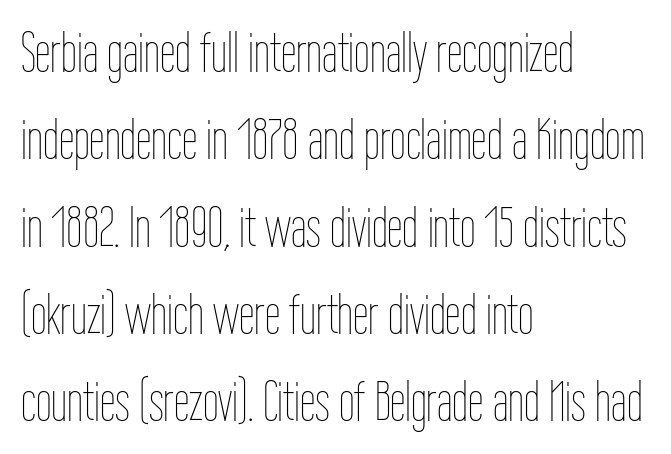
Note the varied advance widths — an 'i' is clearly narrower than an 'm'. Leading: standard. Spacing between characters is what you'd get straight out of the box. The passage is arranged the way most books set body copy — flush left. Characters remain perfectly vertical along every line.
